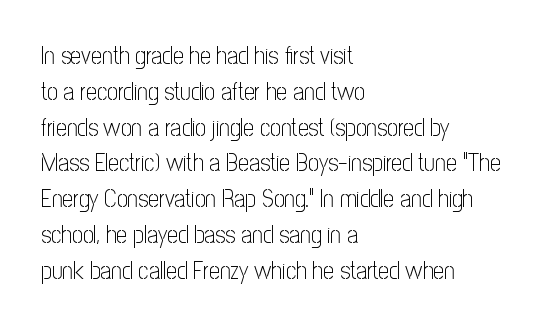
{"italic": "no", "bold": "no", "underline": "no", "align": "left", "line_spacing": "normal", "line_spacing_ratio": 1.49, "letter_spacing": "normal", "letter_spacing_em": 0.0, "glyph_px": 24}
